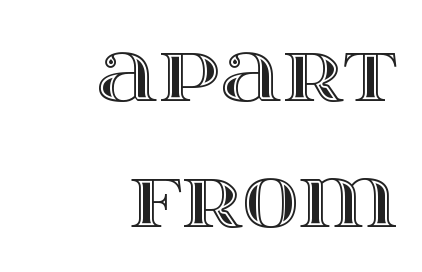
Q: Is the text italic (slanted)? A: No, it is upright.
Q: Is the text underlined? A: No.
Q: How is the paragraph aligned? A: Right-aligned.
Q: Is the spacing between letters normal or unusually wide? A: Normal.
Q: Is the spacing between lines tight, normal or loose? A: Normal.
Q: Width (condensed, normal, or wide)? A: Wide.
Q: x-height? A: Large.
Q: Monospaced? A: No.
